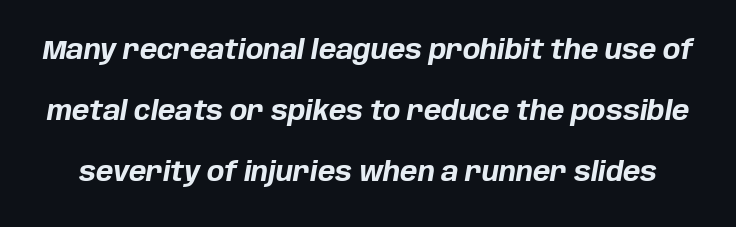
Q: Is the text bold? A: Yes.
Q: Is the text italic (slanted)? A: Yes, it leans right by about 10 degrees.
Q: Is the text underlined? A: No.
Q: Is the spacing between letters normal or unusually wide? A: Normal.
Q: Is the spacing between lines tight, normal or loose? A: Loose.
